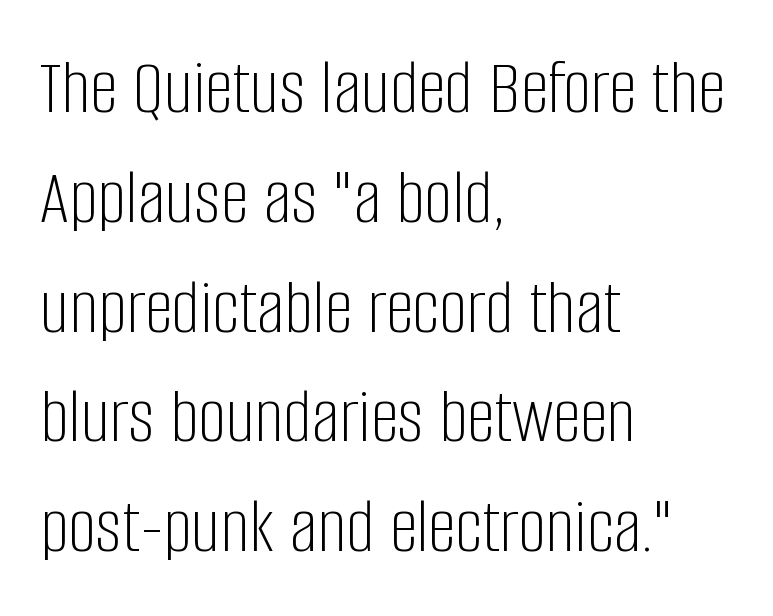
The image shows 79 px light, condensed sans-serif type, upright; set left-aligned, normal line spacing (1.39x), normal letter spacing, not underlined; low stroke contrast and a large x-height.
